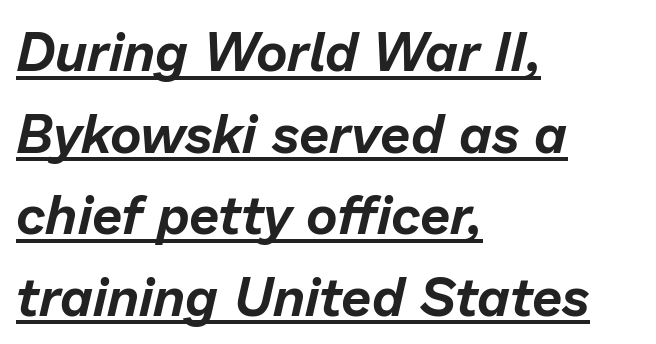
Q: Is the text italic (slanted)? A: Yes, it leans right by about 13 degrees.
Q: Is the text underlined? A: Yes.
Q: How is the paragraph aligned? A: Left-aligned.
Q: Is the spacing between letters normal or unusually wide? A: Normal.
Q: Is the spacing between lines tight, normal or loose? A: Normal.
Q: Width (condensed, normal, or wide)? A: Normal.
Q: Stroke contrast? A: Low.
Q: x-height? A: Medium.
Q: Monospaced? A: No.
